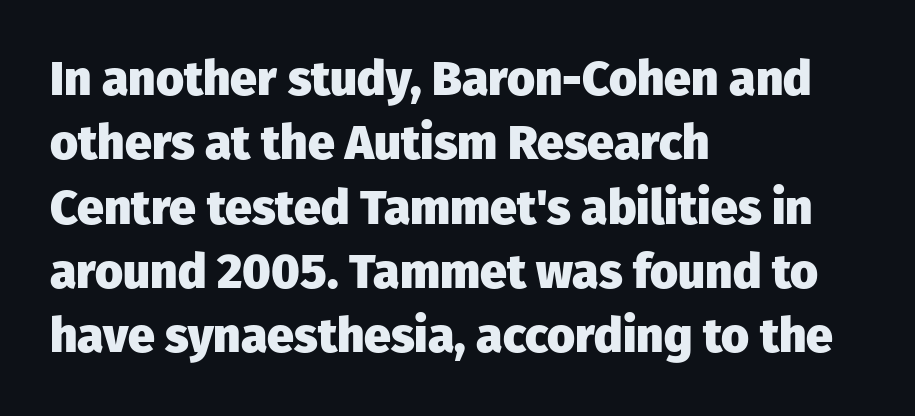
The image shows 48 px heavy sans-serif type, upright; set left-aligned, normal line spacing (1.34x), normal letter spacing, not underlined; low stroke contrast and a medium x-height.
